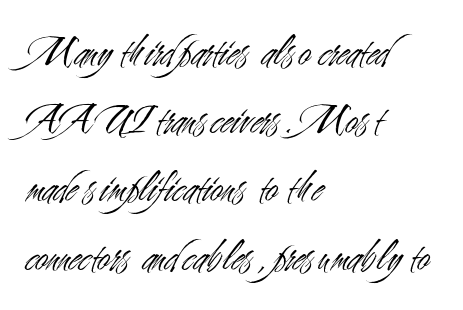
The image shows 44 px light, condensed sans-serif type; set left-aligned, normal line spacing (1.55x), normal letter spacing, not underlined; medium stroke contrast and a small x-height.
